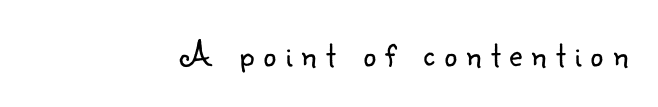
Check under the words: just untouched page. The rendering inserts visible extra space after every character. The face used here is proportionally spaced, like ordinary book or web type. Vertical strokes here are truly vertical. Unbolded letterforms with no extra heft. Compared with a flush-left layout, this one pins lines to the opposite, right side.
